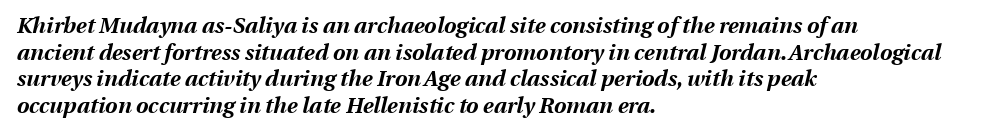
Q: Is the text bold? A: Yes.
Q: Is the text italic (slanted)? A: Yes, it leans right by about 13 degrees.
Q: Is the text underlined? A: No.
Q: How is the paragraph aligned? A: Left-aligned.
Q: Is the spacing between letters normal or unusually wide? A: Normal.
